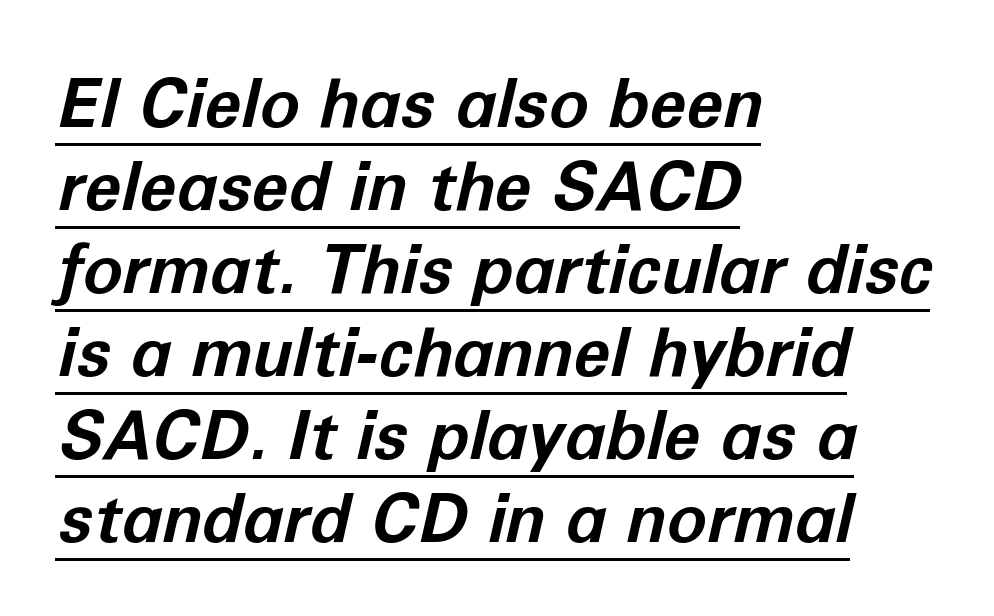
Typeset ragged right — the left edge is the straight one. Short note: letters normally spaced. Compared with ordinary roman type, these characters are visibly tilted. What weight is shown? A full bold with thick strokes.
